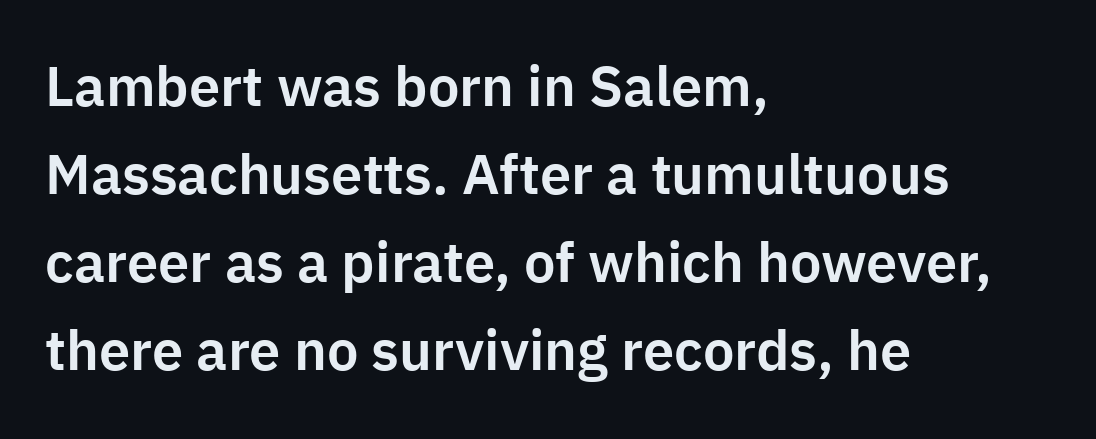
Q: Is the text italic (slanted)? A: No, it is upright.
Q: Is the typeface a serif or a sans-serif typeface? A: Sans-serif.
Q: Is the text underlined? A: No.
Q: How is the paragraph aligned? A: Left-aligned.
Q: Is the spacing between letters normal or unusually wide? A: Normal.
Q: Is the spacing between lines tight, normal or loose? A: Normal.
Q: Width (condensed, normal, or wide)? A: Normal.
Q: Stroke contrast? A: Low.
Q: x-height? A: Medium.
Q: Monospaced? A: No.
